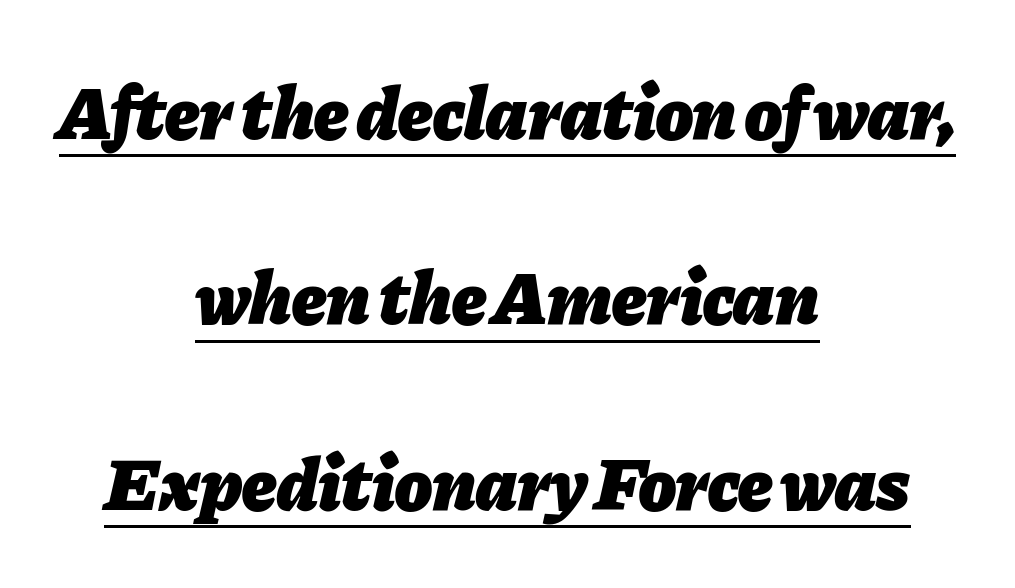
{"italic": "yes", "lean": "right", "slant_degrees": 11, "bold": "yes", "weight": "heavy", "width": "normal", "stroke_contrast": "low", "x_height": "medium", "monospaced": "no", "underline": "yes", "align": "center", "line_spacing": "loose", "line_spacing_ratio": 2.44, "letter_spacing": "normal", "letter_spacing_em": 0.0, "glyph_px": 76}
